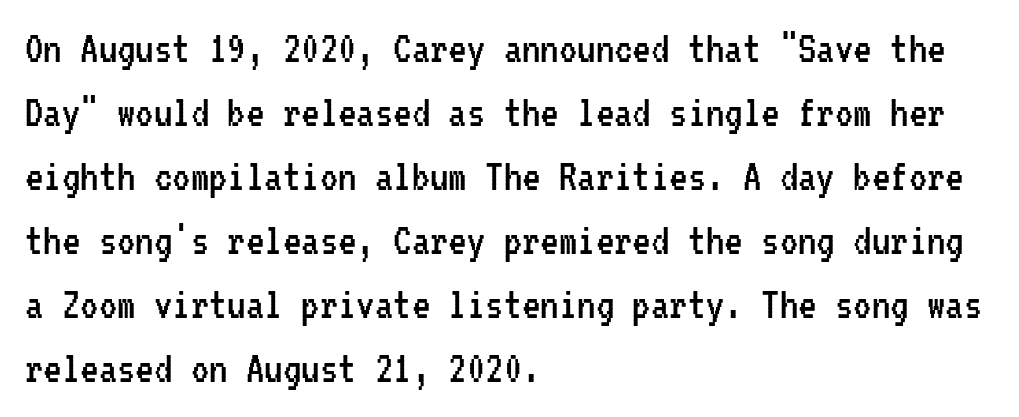
The image shows 46 px regular-weight, condensed sans-serif type, upright, monospaced; set left-aligned, normal line spacing (1.39x), normal letter spacing, not underlined; low stroke contrast and a medium x-height.
